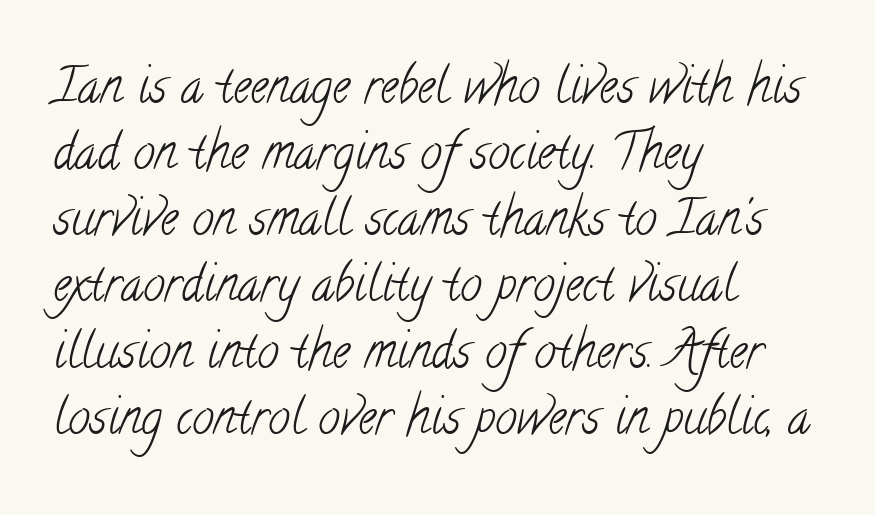
{"serif": "yes", "bold": "no", "weight": "light", "width": "condensed", "stroke_contrast": "low", "x_height": "small", "monospaced": "no", "underline": "no", "align": "left", "line_spacing": "normal", "line_spacing_ratio": 1.35, "letter_spacing": "normal", "letter_spacing_em": 0.0, "glyph_px": 49}
